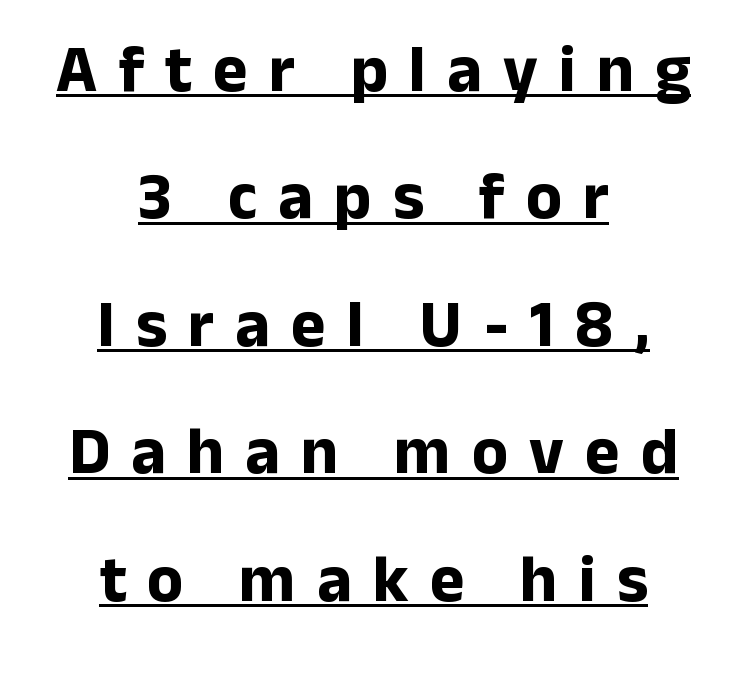
Q: Is the text bold? A: Yes.
Q: Is the text italic (slanted)? A: No, it is upright.
Q: Is the typeface a serif or a sans-serif typeface? A: Sans-serif.
Q: Is the text underlined? A: Yes.
Q: How is the paragraph aligned? A: Centered.
Q: Is the spacing between letters normal or unusually wide? A: Unusually wide.
Q: Is the spacing between lines tight, normal or loose? A: Loose.
Q: Width (condensed, normal, or wide)? A: Normal.
Q: Stroke contrast? A: Low.
Q: x-height? A: Medium.
Q: Monospaced? A: No.
